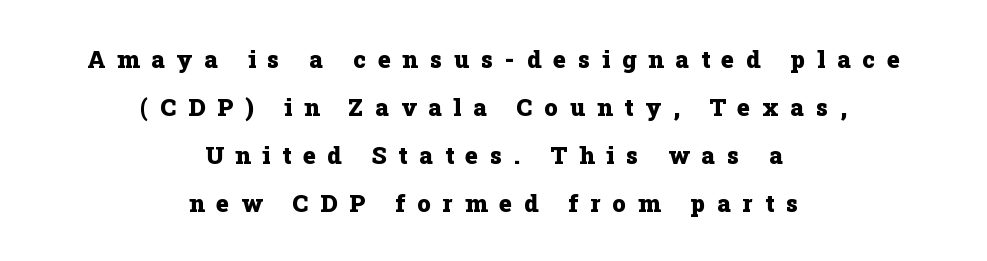
{"italic": "no", "bold": "yes", "underline": "no", "align": "center", "line_spacing": "loose", "line_spacing_ratio": 2.0, "letter_spacing": "wide", "letter_spacing_em": 0.5, "glyph_px": 24}
